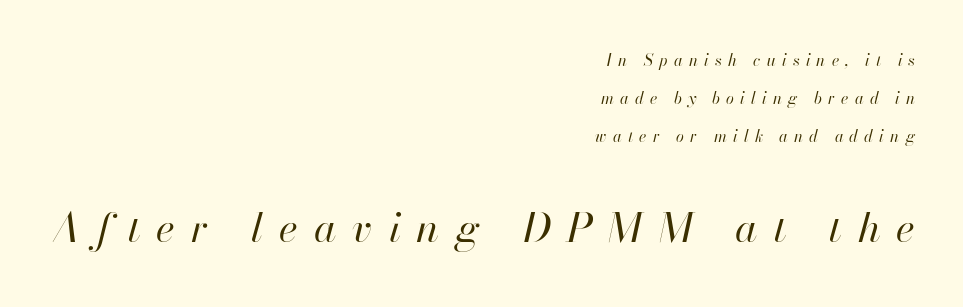
If you squint, the bottom block still reads clearly — it's the larger of the two. The passage shown is not bold in any degree. The rendering uses natural spacing where letterforms have individual widths. Words float on clear page, feet unadorned. Reading down the column, the eye jumps a long way to each next line. Characters follow at a spacing far wider than the type designer built in.
